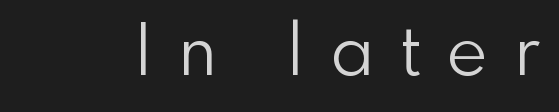
The passage shown is not underscored anywhere. Is the stroke heavy? The answer is a plain regular-or-lighter. The font family rendered here belongs to the sans-serif group. Here the designer chose a conventional face with non-uniform glyph widths. Posture: straight, roman, zero tilt.
